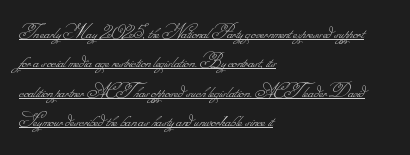
The image shows 21 px text type; set left-aligned, normal line spacing (1.4x), normal letter spacing, underlined.
